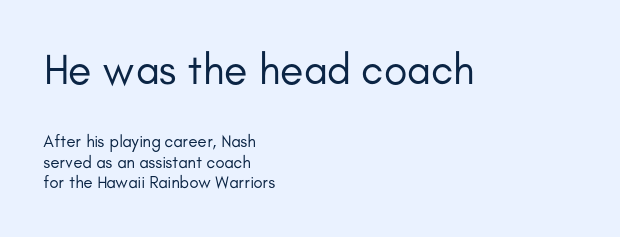
{"serif": "no", "italic": "no", "bold": "no", "weight": "regular", "width": "normal", "stroke_contrast": "low", "x_height": "small", "monospaced": "no", "underline": "no", "align": "left", "line_spacing_ratio": 1.22, "letter_spacing": "normal", "letter_spacing_em": 0.0, "larger_block": "first", "size_ratio": 2.53, "glyph_px": 43}
